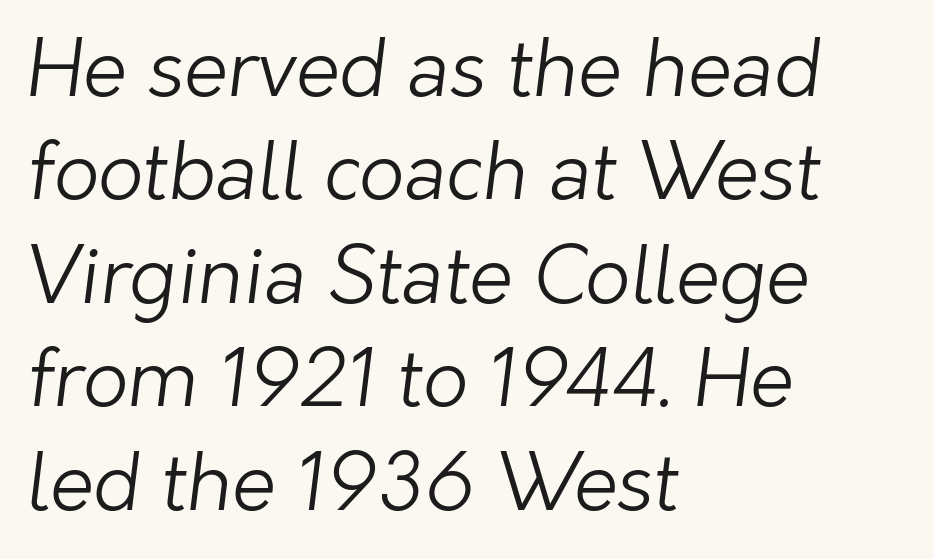
Quick note: interline space is typical. Stroke mass is kept to a normal reading level or below. This is sans-serif lettering, the kind often seen on screens and signage. Note the varied advance widths — an 'i' is clearly narrower than an 'm'. Reading down the block, your eye returns to a fixed left position each line. The letters sit at their default tracking, neither squeezed nor spread.
